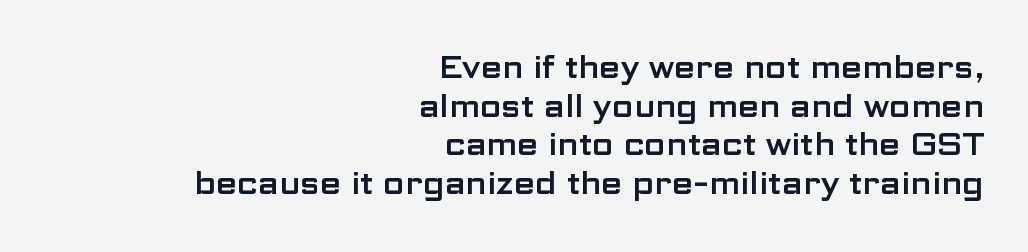
The image shows 31 px wide sans-serif type, upright; set right-aligned, normal line spacing (1.25x), normal letter spacing, not underlined; low stroke contrast and a medium x-height.
